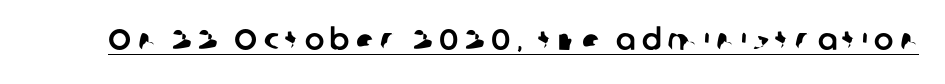
The image shows 29 px sans-serif type; set unusually wide letter spacing (+0.22 em), underlined; low stroke contrast and a medium x-height.
